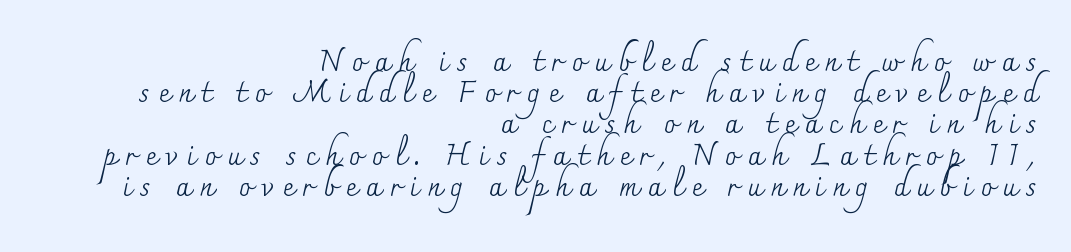
{"serif": "yes", "bold": "no", "weight": "regular", "width": "normal", "stroke_contrast": "medium", "x_height": "small", "monospaced": "no", "underline": "no", "align": "right", "line_spacing": "tight", "line_spacing_ratio": 1.04, "letter_spacing": "wide", "letter_spacing_em": 0.29, "glyph_px": 30}
